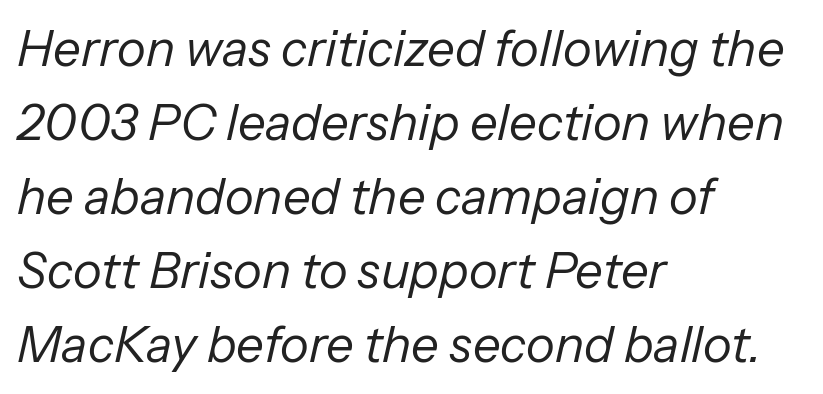
How are the letters spaced? Ordinarily, with no added tracking. Leading matches the norm, producing a regular column. The rendering anchors every line to the left-hand side. If you drew a line through each stem, it would be angled. Spacing verdict: proportional, widths tailored to each character.
